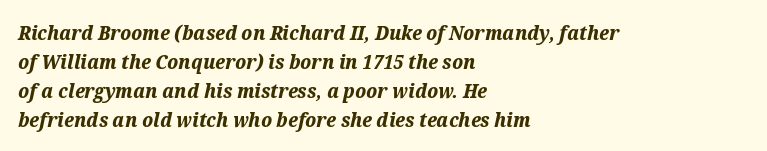
The typesetter chose a ragged-right arrangement here. Whoever set this chose a conventional vertical rhythm. Standard letterfit; no display-style spreading of the glyphs. Thick stems and heavy bowls — unmistakably bold. Glance below the letters and you will spot only blank space.
